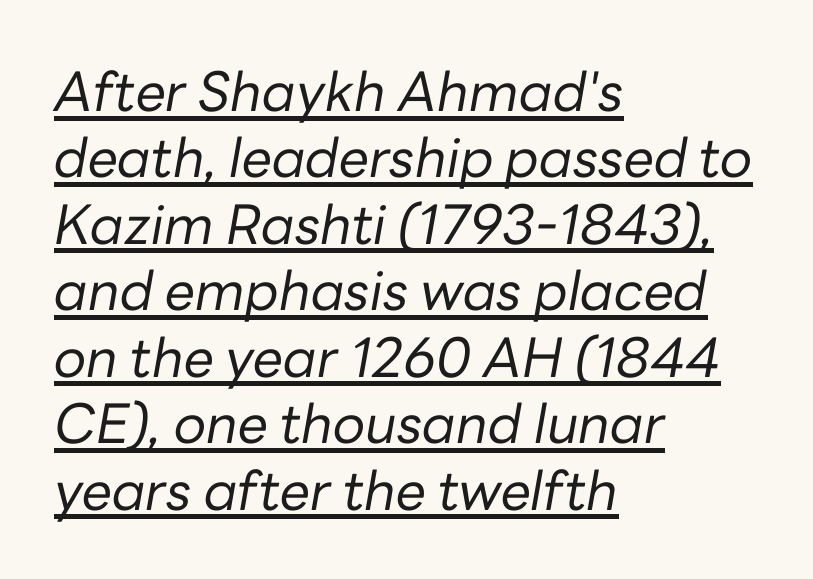
{"italic": "yes", "lean": "right", "slant_degrees": 10, "bold": "no", "weight": "regular", "width": "normal", "stroke_contrast": "low", "x_height": "medium", "monospaced": "no", "underline": "yes", "align": "left", "line_spacing_ratio": 1.23, "letter_spacing": "normal", "letter_spacing_em": 0.0, "glyph_px": 54}
